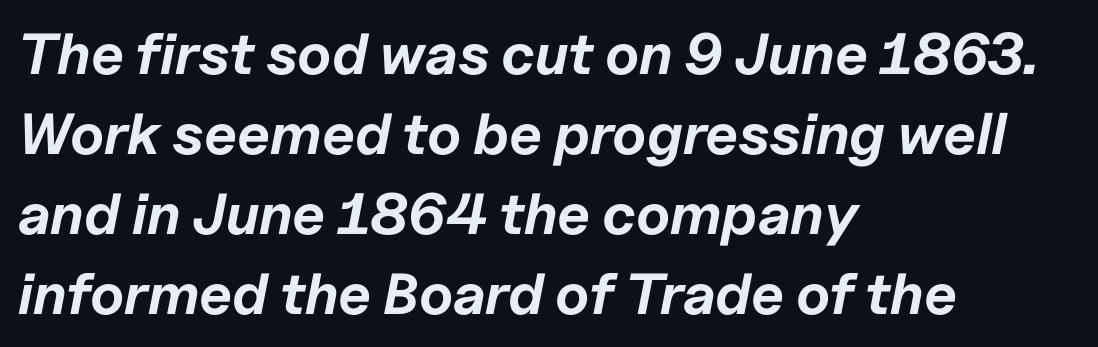
Each word holds together tightly as a unit, with standard inter-letter gaps. Vertically, the passage feels balanced, rows spaced as you'd expect. This rendering uses left alignment, leaving the right contour irregular. The typography opts for an oblique posture over an upright one.
